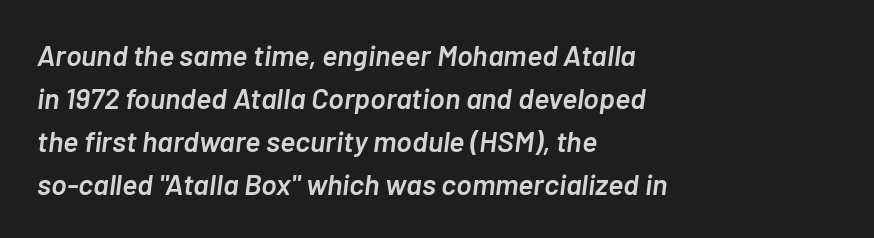
{"italic": "yes", "lean": "right", "slant_degrees": 7, "bold": "semi", "weight": "semibold", "width": "normal", "stroke_contrast": "low", "x_height": "medium", "monospaced": "no", "underline": "no", "align": "left", "line_spacing": "normal", "line_spacing_ratio": 1.48, "letter_spacing": "normal", "letter_spacing_em": 0.0, "glyph_px": 29}
